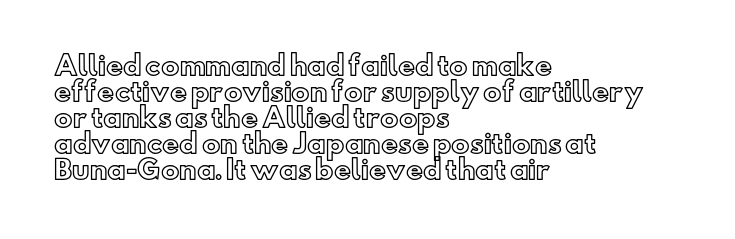
Q: Is the text italic (slanted)? A: No, it is upright.
Q: Is the text underlined? A: No.
Q: How is the paragraph aligned? A: Left-aligned.
Q: Is the spacing between letters normal or unusually wide? A: Normal.
Q: Is the spacing between lines tight, normal or loose? A: Tight.
